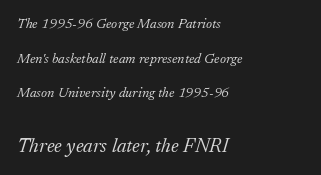
{"italic": "yes", "lean": "right", "slant_degrees": 17, "bold": "no", "underline": "no", "align": "left", "line_spacing": "loose", "line_spacing_ratio": 2.47, "letter_spacing": "normal", "letter_spacing_em": 0.0, "larger_block": "second", "size_ratio": 1.43, "glyph_px": 20}
